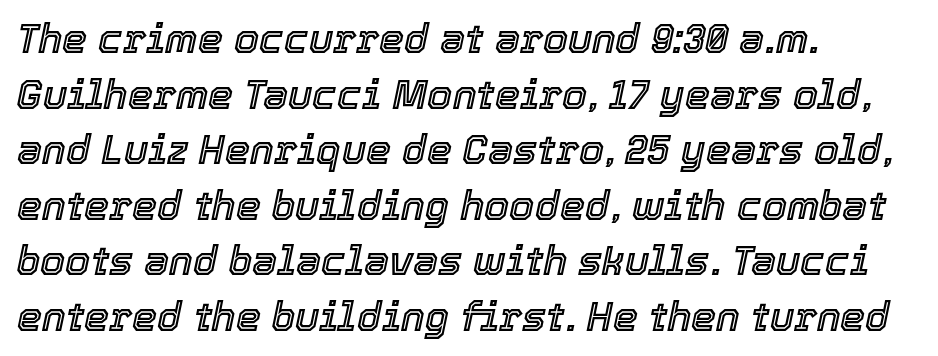
Is this a fixed-width face? No — the glyphs have proportional, varying widths. The passage shown leans; its letterforms are oblique. Characters follow at the spacing the type designer built in. The gap between lines stays unmarked. All the whitespace from short lines collects on the right.
